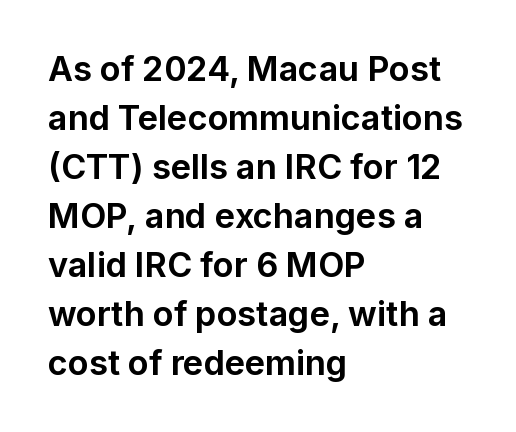
The image shows 34 px bold sans-serif type, upright; set left-aligned, normal line spacing (1.44x), normal letter spacing, not underlined; low stroke contrast and a medium x-height.
